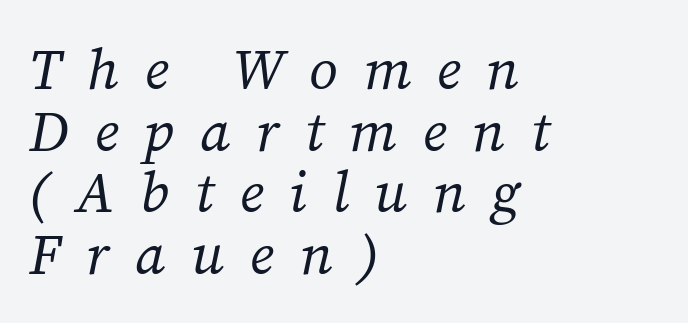
{"serif": "yes", "italic": "yes", "lean": "right", "slant_degrees": 12, "bold": "no", "weight": "regular", "width": "normal", "stroke_contrast": "medium", "x_height": "medium", "monospaced": "no", "underline": "no", "align": "left", "line_spacing": "tight", "line_spacing_ratio": 1.08, "letter_spacing": "wide", "letter_spacing_em": 0.45, "glyph_px": 57}
